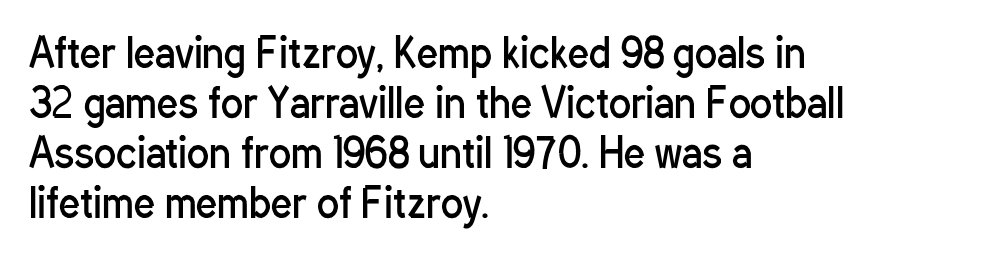
The image shows 41 px regular-weight, condensed sans-serif type, upright; set left-aligned, line spacing 1.22x, normal letter spacing, not underlined; low stroke contrast and a medium x-height.
